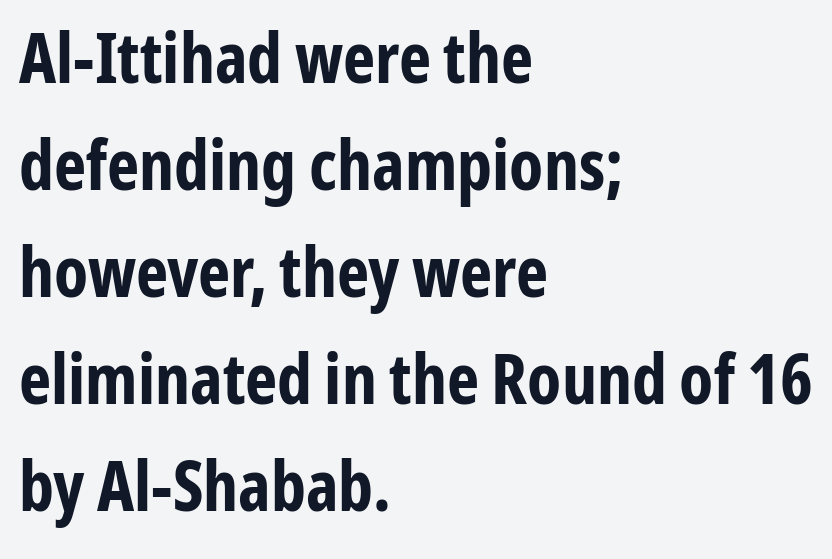
If you drew a line through each stem, it would be perfectly vertical. These lines are set flush left with a ragged right edge. The designer left line spacing at the default. The face used here is proportionally spaced, like ordinary book or web type. On the weight axis this lands at bold, roughly 700.
